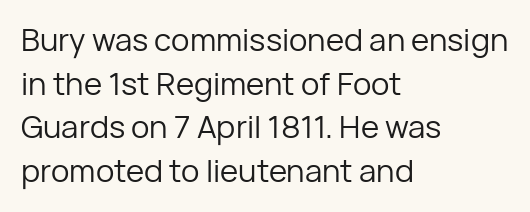
Q: Is the text bold? A: No.
Q: Is the text italic (slanted)? A: No, it is upright.
Q: Is the typeface a serif or a sans-serif typeface? A: Sans-serif.
Q: Is the text underlined? A: No.
Q: How is the paragraph aligned? A: Left-aligned.
Q: Is the spacing between letters normal or unusually wide? A: Normal.
Q: Is the spacing between lines tight, normal or loose? A: Normal.
Q: Width (condensed, normal, or wide)? A: Normal.
Q: Stroke contrast? A: Low.
Q: x-height? A: Medium.
Q: Monospaced? A: No.
